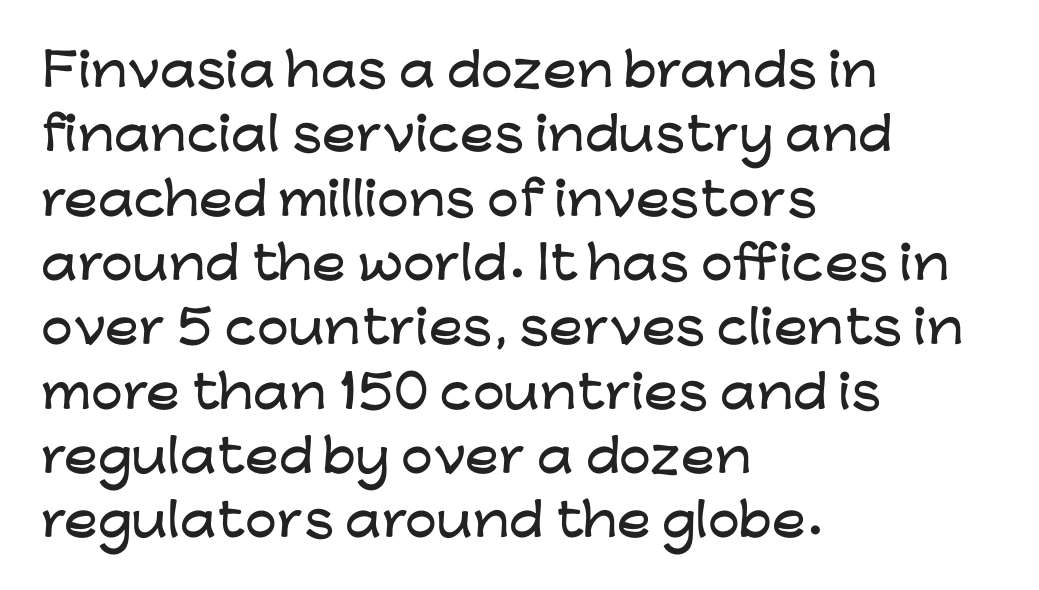
Q: Is the text italic (slanted)? A: No, it is upright.
Q: Is the typeface a serif or a sans-serif typeface? A: Sans-serif.
Q: Is the text underlined? A: No.
Q: How is the paragraph aligned? A: Left-aligned.
Q: Is the spacing between letters normal or unusually wide? A: Normal.
Q: Is the spacing between lines tight, normal or loose? A: Normal.
Q: Width (condensed, normal, or wide)? A: Wide.
Q: Stroke contrast? A: Low.
Q: x-height? A: Medium.
Q: Monospaced? A: No.
